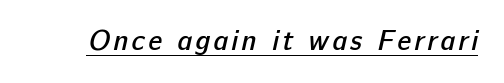
Each letter's strokes conclude bluntly, with no projecting serifs. In designer terms, the underline attribute is active on this setting. These lines carry some extra weight — a demibold, not a full bold. Think of a printed novel: that variable character pitch is what you see here.
